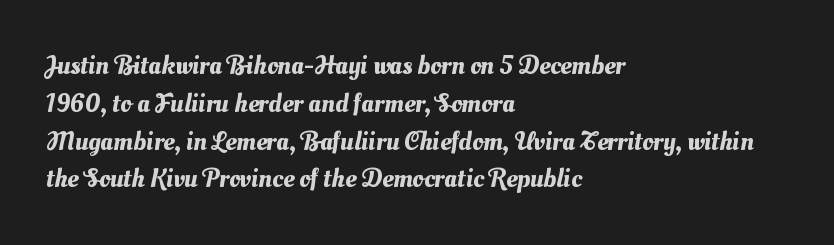
Q: Is the text underlined? A: No.
Q: How is the paragraph aligned? A: Left-aligned.
Q: Is the spacing between letters normal or unusually wide? A: Normal.
Q: Is the spacing between lines tight, normal or loose? A: Normal.
